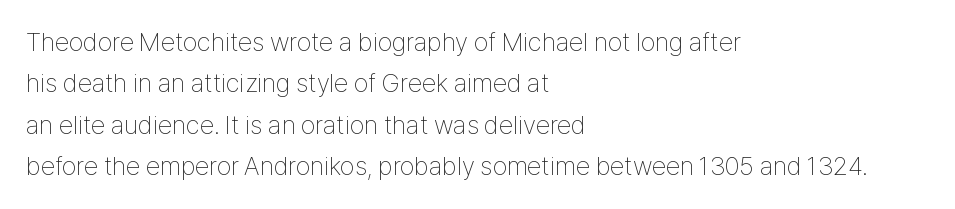
The image shows 26 px text type, upright; set left-aligned, normal line spacing (1.59x), normal letter spacing, not underlined.
